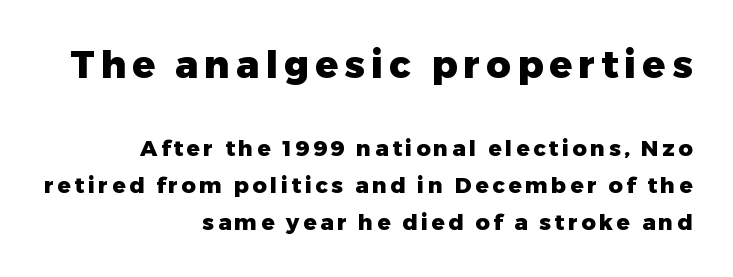
The image shows 38 px heavy sans-serif type, upright; set right-aligned, normal line spacing (1.66x), not underlined; the first (top) block is 1.73x larger; low stroke contrast and a medium x-height.
